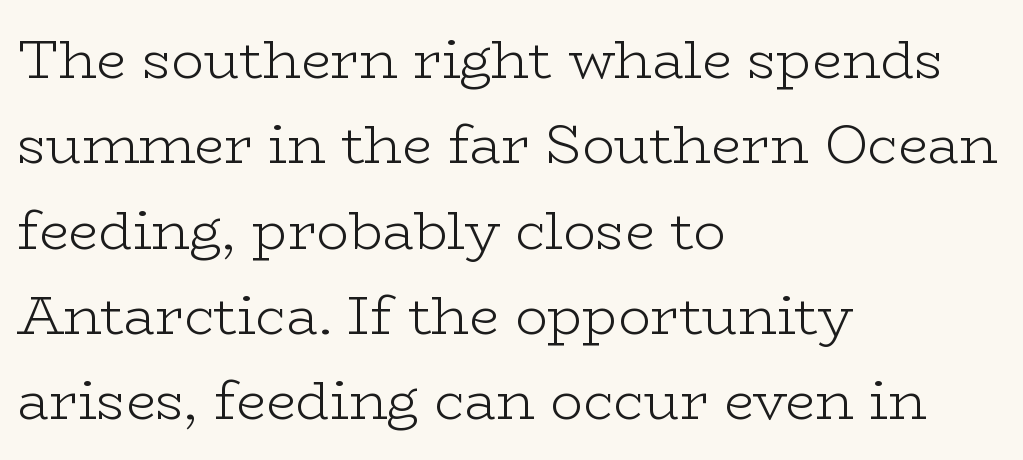
What stands out about the letter spacing? Nothing — it is the standard amount. Every stem runs plumb, perpendicular to the baseline. Heaviness? Minimal to ordinary, like unemphasized prose. Look at the bottom of the vertical strokes: they flare into serifs here. Horizontal bands of white between lines are of average thickness. Glance below the letters and you will spot only blank space.
